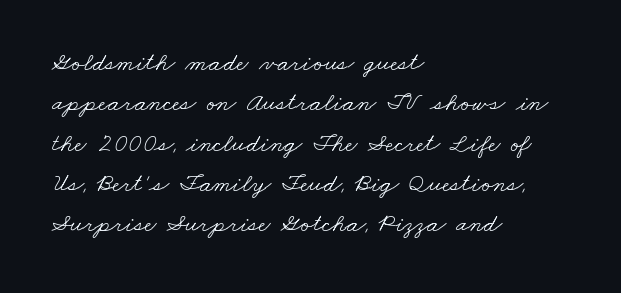
Beneath every word, the page is bare. Notice how descenders clear the ascenders below comfortably — that's standard leading. Reading down the block, your eye returns to a fixed left position each line. Think standard paragraph weight, or any step lighter than that. The tracking reads as untouched default to a designer's eye.
